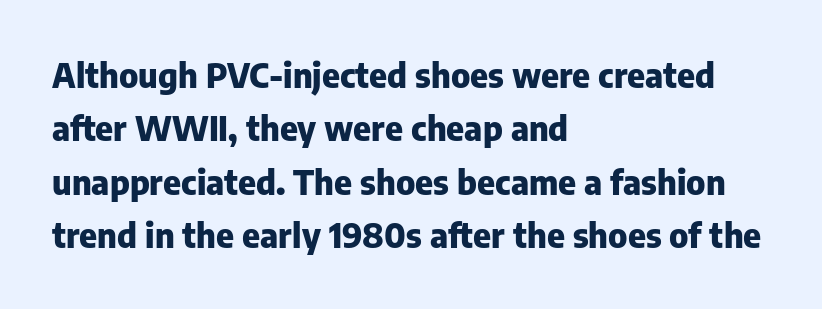
Character widths vary here, with narrow letters taking less room than wide ones. No extra tracking has been applied to these lines. Just letters on the line, the space beneath them empty. Honestly, the row spacing looks completely unremarkable. The face used here has the dense, thick strokes of a bold. The lines in this sample share a left origin and differ only in where they stop.
